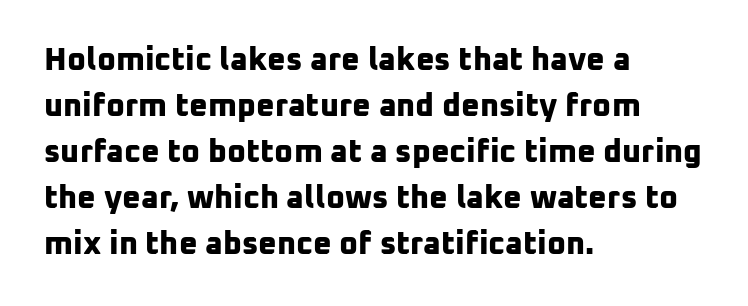
Has an underline been added? It has not. Nope, no serifs anywhere on these letters. Think of a printed novel: that variable character pitch is what you see here. The line texture is even and compact thanks to regular tracking. Whoever set this chose a conventional vertical rhythm.
